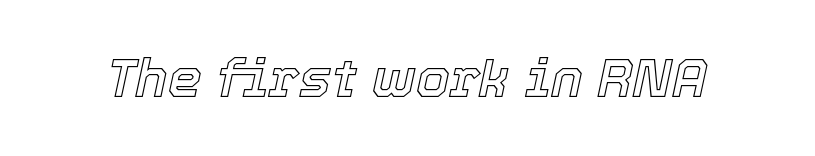
Clear beneath every line of the passage. Looking at the ascenders, they clearly lean. Look at the tracking — it's just the regular setting, nothing added. The passage shown is typed in a proportional face where columns would drift.
